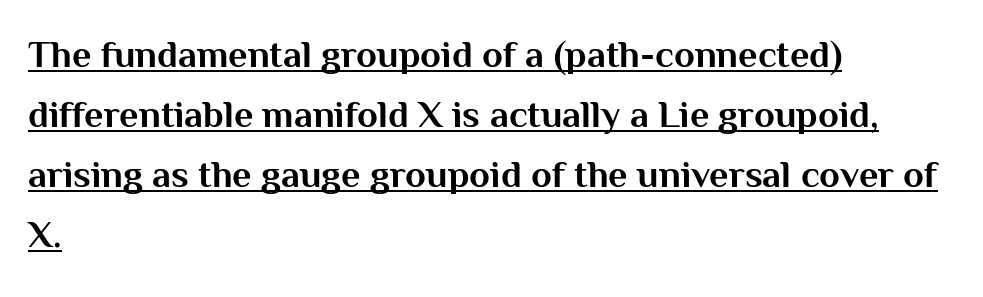
{"serif": "no", "italic": "no", "bold": "yes", "weight": "bold", "width": "normal", "stroke_contrast": "medium", "x_height": "medium", "monospaced": "no", "underline": "yes", "align": "left", "line_spacing": "normal", "line_spacing_ratio": 1.58, "letter_spacing": "normal", "letter_spacing_em": 0.0, "glyph_px": 38}
